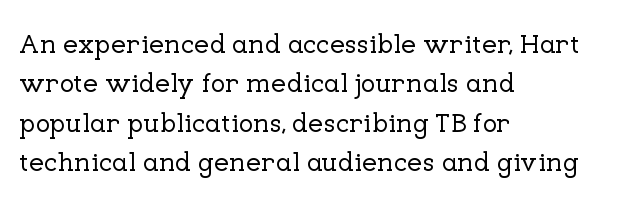
The image shows 27 px text type, upright; set left-aligned, normal line spacing (1.46x), normal letter spacing, not underlined.
